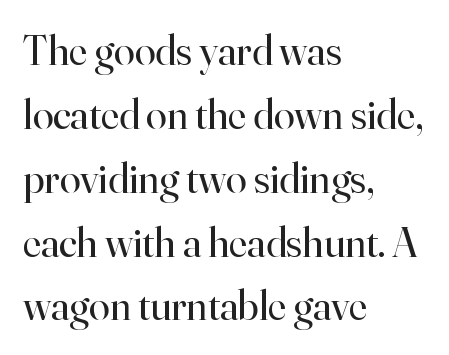
{"serif": "yes", "italic": "no", "bold": "no", "weight": "regular", "width": "normal", "stroke_contrast": "high", "x_height": "small", "monospaced": "no", "underline": "no", "align": "left", "line_spacing": "normal", "line_spacing_ratio": 1.52, "letter_spacing": "normal", "letter_spacing_em": 0.0, "glyph_px": 42}
